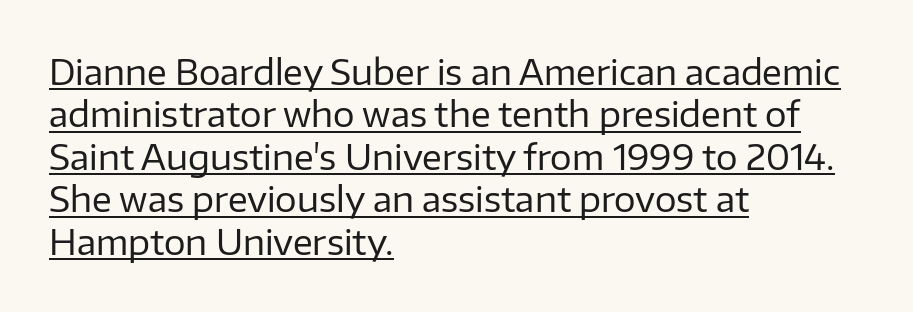
Q: Is the text bold? A: No.
Q: Is the text italic (slanted)? A: No, it is upright.
Q: Is the typeface a serif or a sans-serif typeface? A: Sans-serif.
Q: Is the text underlined? A: Yes.
Q: How is the paragraph aligned? A: Left-aligned.
Q: Is the spacing between letters normal or unusually wide? A: Normal.
Q: Is the spacing between lines tight, normal or loose? A: Normal.
Q: Width (condensed, normal, or wide)? A: Normal.
Q: Stroke contrast? A: Low.
Q: x-height? A: Medium.
Q: Monospaced? A: No.
